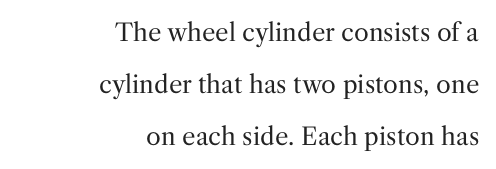
The horizontal fit of the characters is conventional and even. Rule under the text: the space is simply empty. Which margin do the lines hug? The right one — the left edge is uneven. Quick note: not italic, upright. The font sits on the lighter half of the weight spectrum, regular included.
